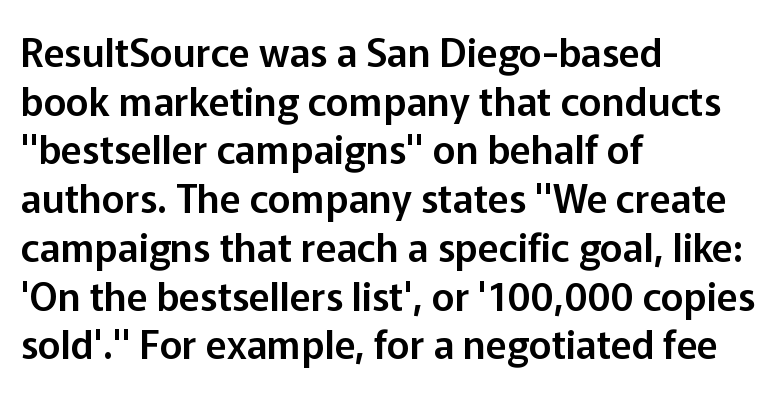
{"serif": "no", "italic": "no", "width": "normal", "stroke_contrast": "low", "x_height": "medium", "monospaced": "no", "underline": "no", "align": "left", "line_spacing": "normal", "line_spacing_ratio": 1.25, "letter_spacing": "normal", "letter_spacing_em": 0.0, "glyph_px": 39}
